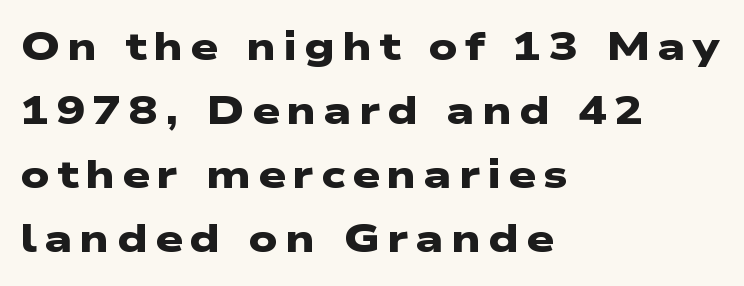
{"serif": "no", "bold": "yes", "weight": "heavy", "width": "wide", "stroke_contrast": "low", "x_height": "medium", "monospaced": "no", "underline": "no", "align": "left", "line_spacing": "normal", "line_spacing_ratio": 1.64, "glyph_px": 39}
